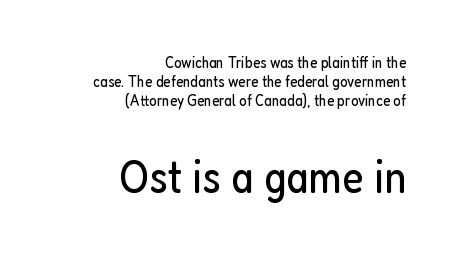
Q: Is the text bold? A: No.
Q: Is the text italic (slanted)? A: No, it is upright.
Q: Is the typeface a serif or a sans-serif typeface? A: Sans-serif.
Q: Is the text underlined? A: No.
Q: How is the paragraph aligned? A: Right-aligned.
Q: Is the spacing between letters normal or unusually wide? A: Normal.
Q: Which block of text is set in a larger size, the first (top) or the second (bottom)? A: The second (bottom) one.
Q: Width (condensed, normal, or wide)? A: Condensed.
Q: Stroke contrast? A: Low.
Q: x-height? A: Medium.
Q: Monospaced? A: No.
